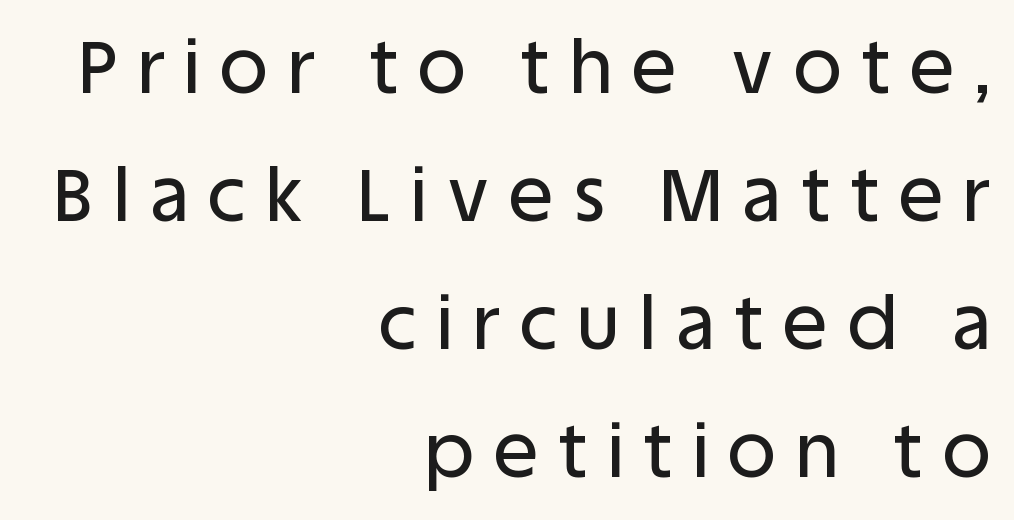
Each letter's strokes conclude bluntly, with no projecting serifs. The setting favours the right margin, as signatures and pull-quotes sometimes do. This sample uses expanded letter spacing, leaving extra air between glyphs. The gap between lines stays unmarked. A typesetter would mark this as roman, not italic.
